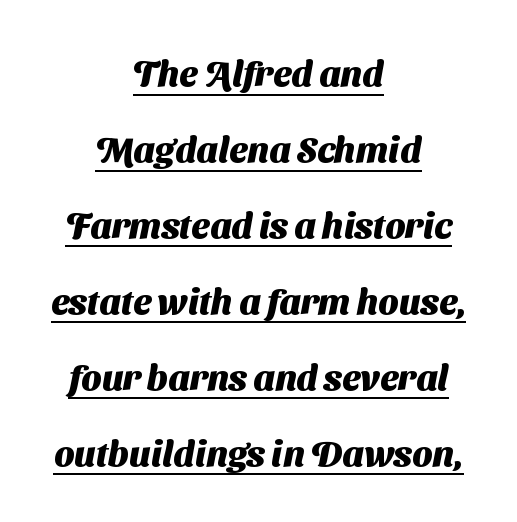
{"serif": "no", "bold": "yes", "weight": "heavy", "width": "normal", "stroke_contrast": "medium", "x_height": "medium", "monospaced": "no", "underline": "yes", "align": "center", "line_spacing": "loose", "line_spacing_ratio": 2.11, "letter_spacing": "normal", "letter_spacing_em": 0.0, "glyph_px": 36}
